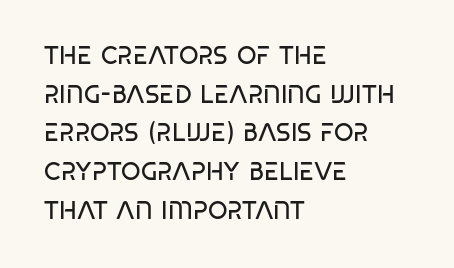
Q: Is the text bold? A: No.
Q: Is the text underlined? A: No.
Q: How is the paragraph aligned? A: Left-aligned.
Q: Is the spacing between letters normal or unusually wide? A: Normal.
Q: Is the spacing between lines tight, normal or loose? A: Normal.
